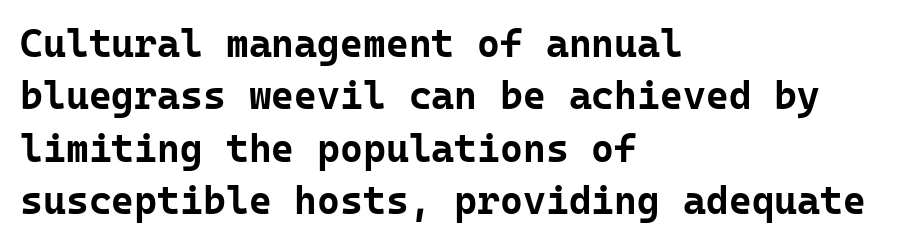
Descenders hang freely into open space. Note the uniform advance width — an 'i' takes as much space as an 'm'. Every row of glyphs begins at an identical x-position on the left. The letters stand upright; this is a roman face. Quick note: interline space is typical. What weight is shown? A full bold with thick strokes.
